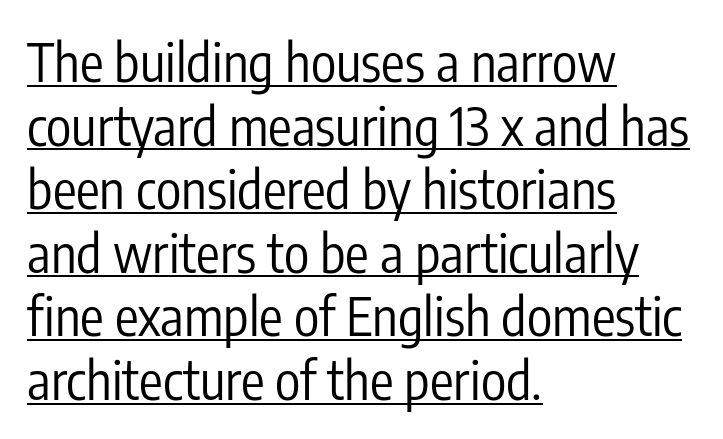
The image shows 53 px regular-weight, condensed sans-serif type, upright; set left-aligned, line spacing 1.2x, normal letter spacing, underlined; low stroke contrast and a medium x-height.
